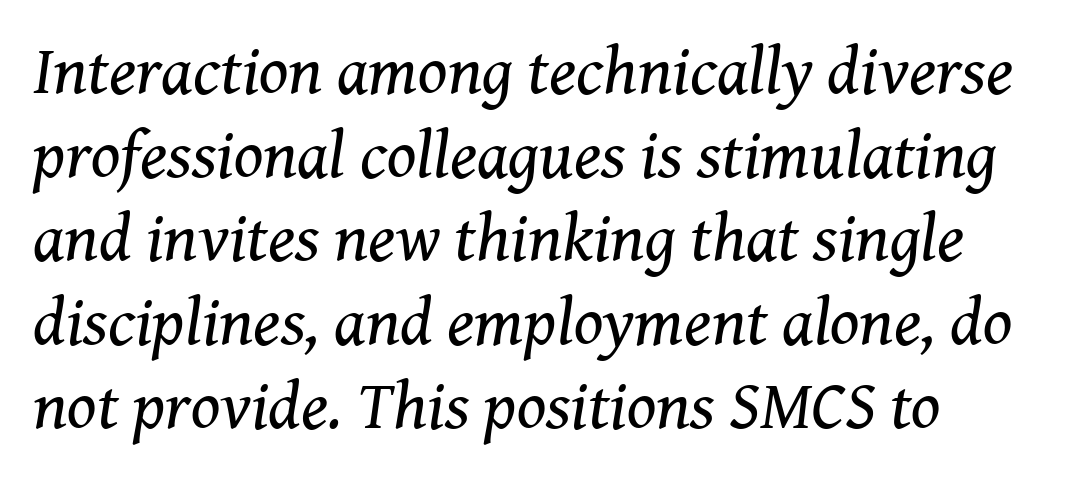
{"serif": "yes", "italic": "yes", "lean": "right", "slant_degrees": 8, "bold": "no", "weight": "regular", "width": "normal", "stroke_contrast": "medium", "x_height": "medium", "monospaced": "no", "underline": "no", "align": "left", "line_spacing_ratio": 1.23, "letter_spacing": "normal", "letter_spacing_em": 0.0, "glyph_px": 68}
